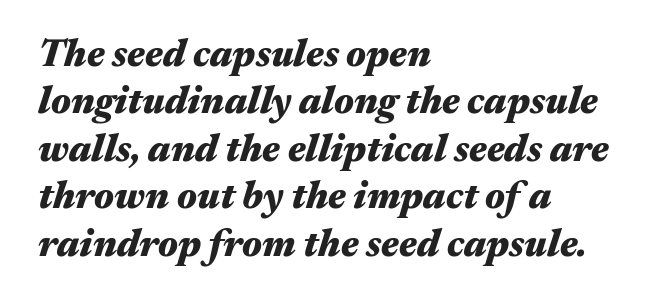
Q: Is the text bold? A: Yes.
Q: Is the text italic (slanted)? A: Yes, it leans right by about 17 degrees.
Q: Is the text underlined? A: No.
Q: How is the paragraph aligned? A: Left-aligned.
Q: Is the spacing between letters normal or unusually wide? A: Normal.
Q: Is the spacing between lines tight, normal or loose? A: Normal.
Q: Width (condensed, normal, or wide)? A: Wide.
Q: Stroke contrast? A: Medium.
Q: x-height? A: Medium.
Q: Monospaced? A: No.
